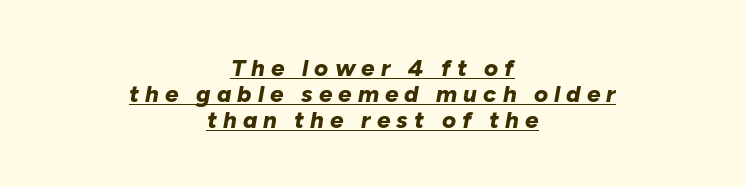
The image shows 24 px bold type, italic (leaning right); set centered, tight line spacing (1.08x), unusually wide letter spacing (+0.25 em), underlined.
